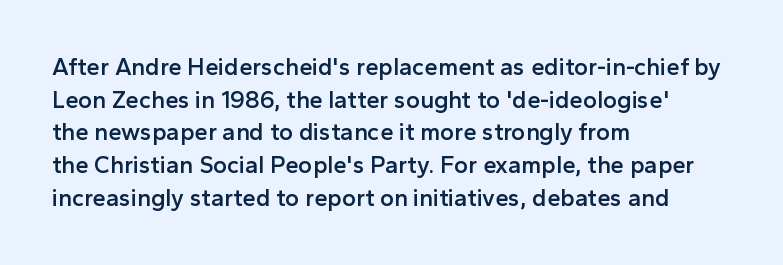
The image shows 24 px text type, upright; set left-aligned, normal line spacing (1.36x), normal letter spacing, not underlined.
